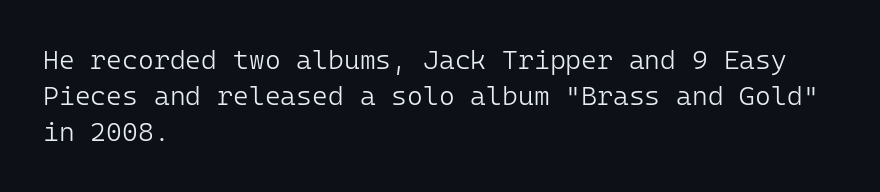
The image shows 27 px text type, upright; set left-aligned, normal line spacing (1.34x), normal letter spacing, not underlined.
